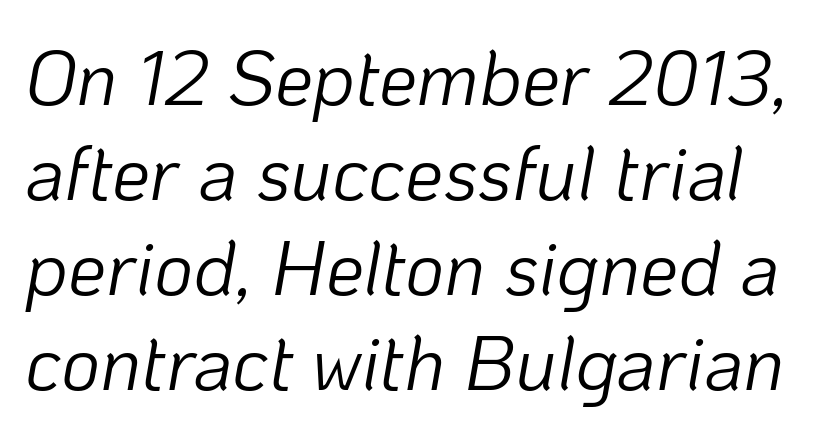
Note the varied advance widths — an 'i' is clearly narrower than an 'm'. The horizontal fit of the characters is conventional and even. The space between consecutive lines is moderate. A light-to-regular cut is what we see here. Every character sits at an angle, as italics do.
